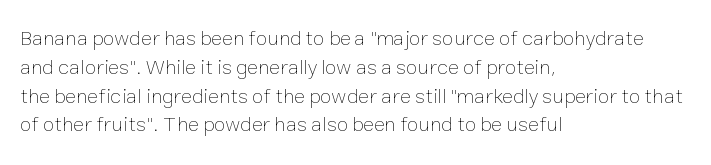
{"italic": "no", "bold": "no", "underline": "no", "align": "left", "line_spacing": "normal", "line_spacing_ratio": 1.37, "letter_spacing": "normal", "letter_spacing_em": 0.0, "glyph_px": 21}
